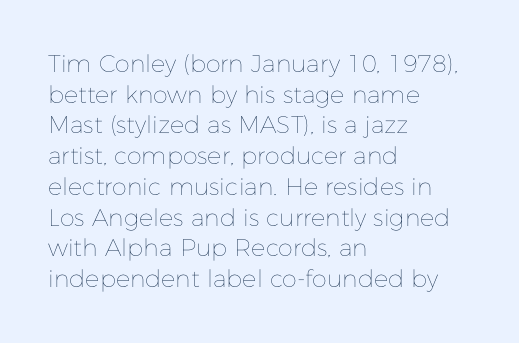
The image shows 24 px text type, upright; set left-aligned, normal line spacing (1.28x), normal letter spacing, not underlined.
